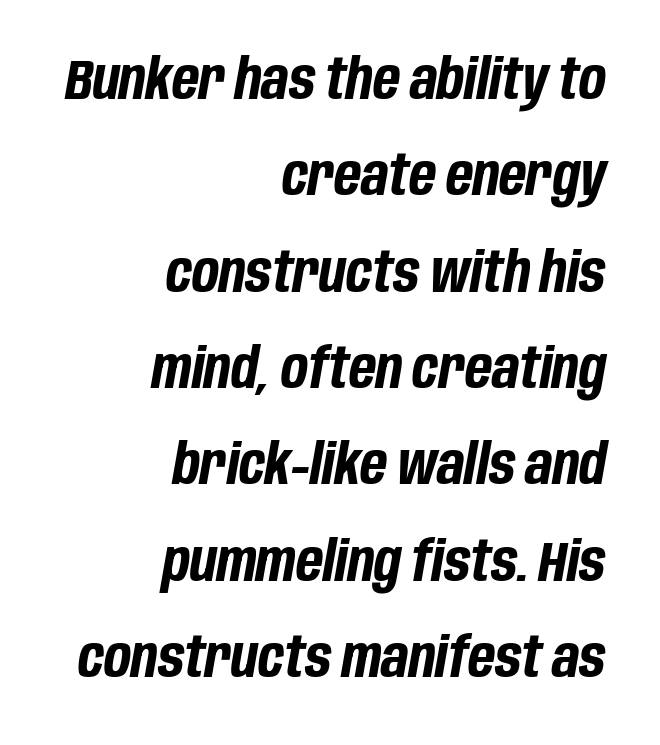
{"italic": "yes", "lean": "right", "slant_degrees": 10, "bold": "yes", "weight": "bold", "width": "condensed", "stroke_contrast": "low", "x_height": "large", "monospaced": "no", "underline": "no", "align": "right", "line_spacing_ratio": 1.72, "letter_spacing": "normal", "letter_spacing_em": 0.0, "glyph_px": 56}
